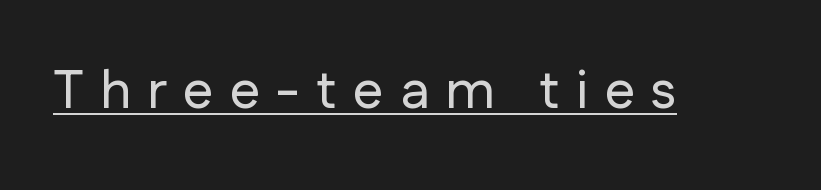
The image shows 54 px sans-serif type, upright; set unusually wide letter spacing (+0.3 em), underlined; low stroke contrast and a medium x-height.
